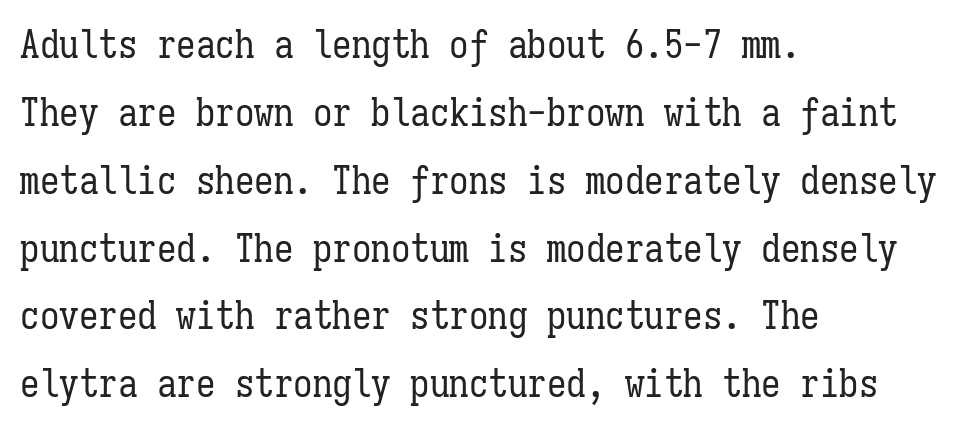
Q: Is the text bold? A: No.
Q: Is the text italic (slanted)? A: No, it is upright.
Q: Is the text underlined? A: No.
Q: How is the paragraph aligned? A: Left-aligned.
Q: Is the spacing between letters normal or unusually wide? A: Normal.
Q: Width (condensed, normal, or wide)? A: Condensed.
Q: Stroke contrast? A: Low.
Q: x-height? A: Medium.
Q: Monospaced? A: Yes.
